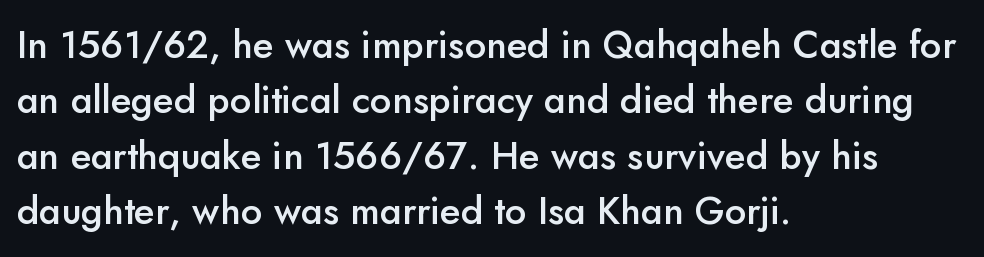
{"serif": "no", "italic": "no", "bold": "semi", "weight": "semibold", "width": "normal", "stroke_contrast": "low", "x_height": "small", "monospaced": "no", "underline": "no", "align": "left", "line_spacing": "normal", "line_spacing_ratio": 1.46, "letter_spacing": "normal", "letter_spacing_em": 0.0, "glyph_px": 38}
